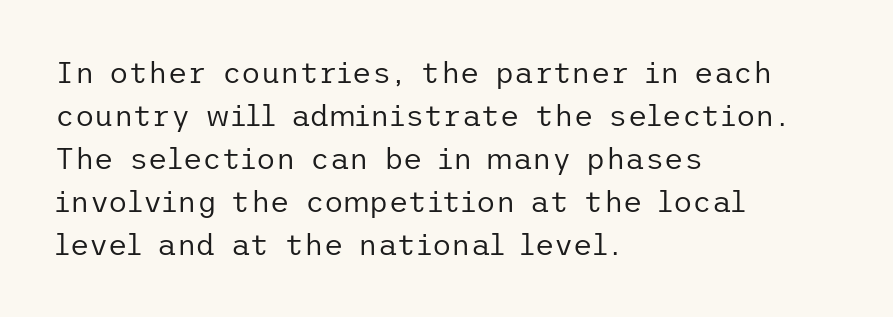
{"serif": "no", "italic": "no", "bold": "no", "weight": "regular", "width": "normal", "stroke_contrast": "low", "x_height": "medium", "underline": "no", "align": "left", "line_spacing": "normal", "line_spacing_ratio": 1.43, "letter_spacing": "normal", "letter_spacing_em": 0.0, "glyph_px": 30}
